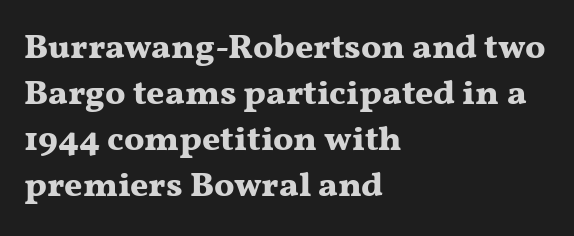
In terms of letterform style, serifs are clearly present. The rendering keeps characters at their native spacing. A clean baseline with only descenders dipping below it. Is the block centered? No — it sits flush against the left margin. What weight is shown? A full bold with thick strokes. If you measured baseline to baseline, you'd find a middling distance.
